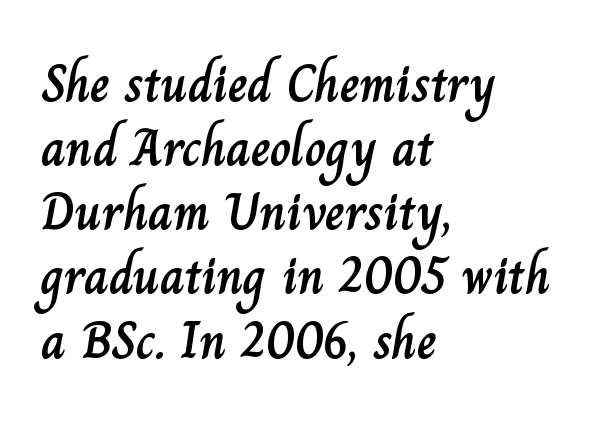
The image shows 53 px text type; set left-aligned, line spacing 1.21x, normal letter spacing, not underlined; low stroke contrast and a small x-height.
